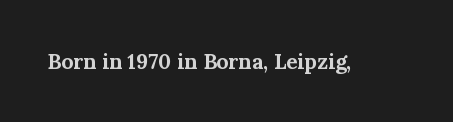
Q: Is the text bold? A: Yes.
Q: Is the text italic (slanted)? A: No, it is upright.
Q: Is the text underlined? A: No.
Q: Is the spacing between letters normal or unusually wide? A: Normal.
